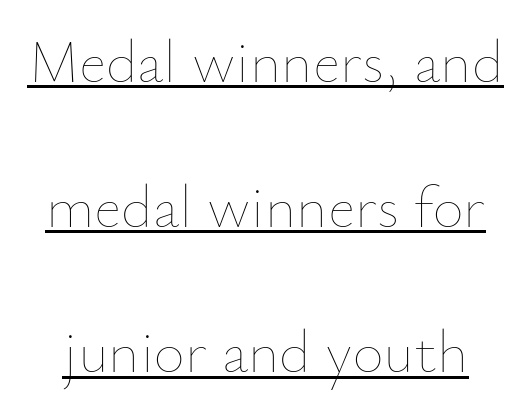
Q: Is the text bold? A: No.
Q: Is the text italic (slanted)? A: No, it is upright.
Q: Is the text underlined? A: Yes.
Q: Is the spacing between letters normal or unusually wide? A: Normal.
Q: Is the spacing between lines tight, normal or loose? A: Loose.
Q: Width (condensed, normal, or wide)? A: Normal.
Q: Stroke contrast? A: Low.
Q: x-height? A: Small.
Q: Monospaced? A: No.
